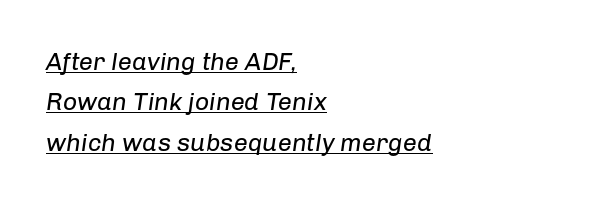
{"italic": "yes", "lean": "right", "slant_degrees": 8, "bold": "no", "underline": "yes", "align": "left", "line_spacing": "normal", "line_spacing_ratio": 1.62, "letter_spacing": "normal", "letter_spacing_em": 0.0, "glyph_px": 25}
